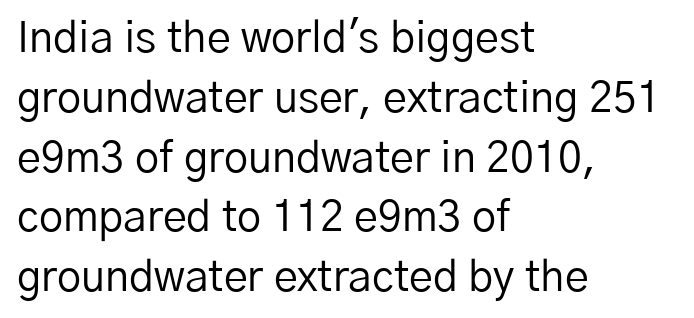
The image shows 43 px regular-weight sans-serif type, upright; set left-aligned, normal line spacing (1.39x), normal letter spacing, not underlined; low stroke contrast and a medium x-height.
